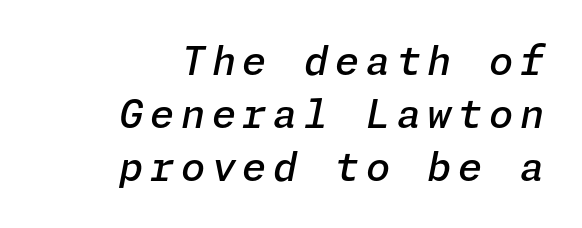
Check under the words: just untouched page. The characters look somewhat weighty, a semibold short of true bold. This rendering uses right alignment, leaving the left contour irregular. The whole block is typeset with a tilt. The rendering uses a moderate line-height, typical for paragraphs.
